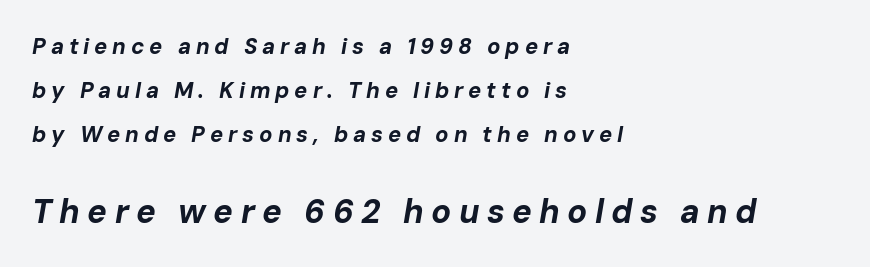
Emphasis-style slanted type is in use. In terms of letterspacing, this is a distinctly airy, spread setting. Rows of type keep a wide berth in the vertical direction. Varying glyph widths throughout — classic text-font behaviour.
